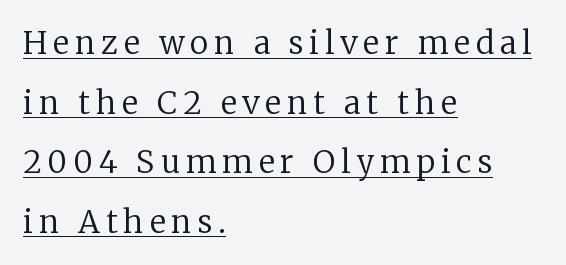
The image shows 31 px regular-weight serif type, upright; set left-aligned, loose line spacing (1.92x), underlined; low stroke contrast and a medium x-height.
